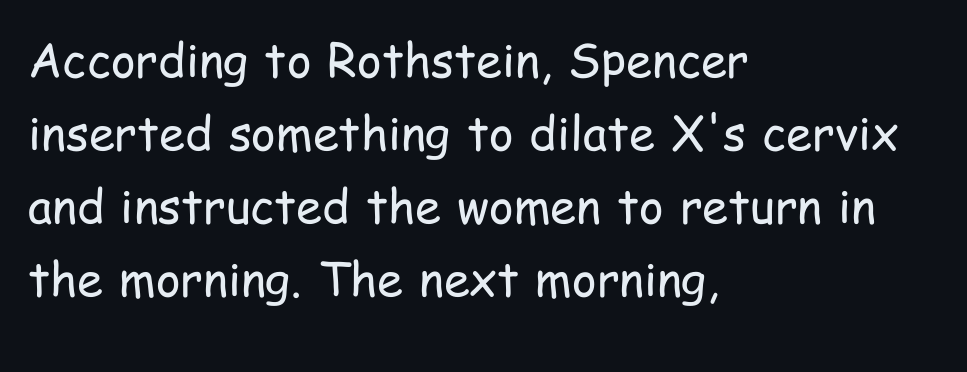
Q: Is the text bold? A: No.
Q: Is the text italic (slanted)? A: No, it is upright.
Q: Is the typeface a serif or a sans-serif typeface? A: Sans-serif.
Q: Is the text underlined? A: No.
Q: How is the paragraph aligned? A: Left-aligned.
Q: Is the spacing between letters normal or unusually wide? A: Normal.
Q: Is the spacing between lines tight, normal or loose? A: Normal.
Q: Width (condensed, normal, or wide)? A: Condensed.
Q: Stroke contrast? A: Low.
Q: x-height? A: Medium.
Q: Monospaced? A: No.
